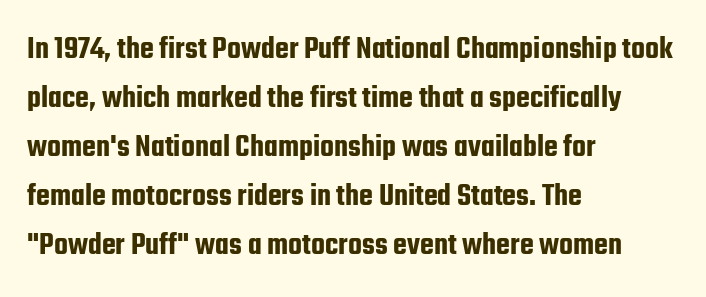
Students, observe: this is what conventionally led text looks like. How are the letters spaced? Ordinarily, with no added tracking. Notice how the passage keeps a crisp vertical edge on the left only. Character widths vary here, with narrow letters taking less room than wide ones. The type family on display is of the sans-serif kind. Any mark beneath the type? The region is blank.
